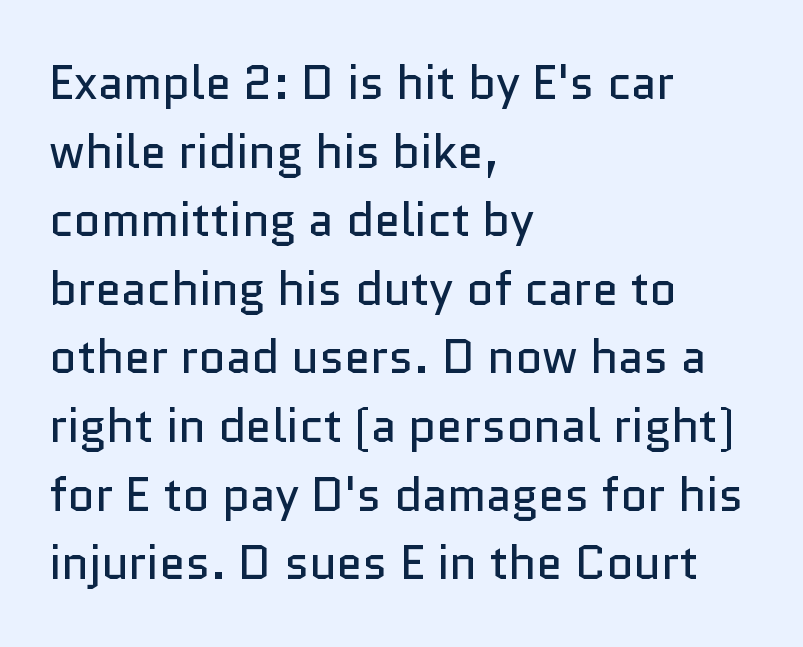
The image shows 47 px regular-weight sans-serif type, upright; set left-aligned, normal line spacing (1.46x), normal letter spacing, not underlined; low stroke contrast and a medium x-height.
